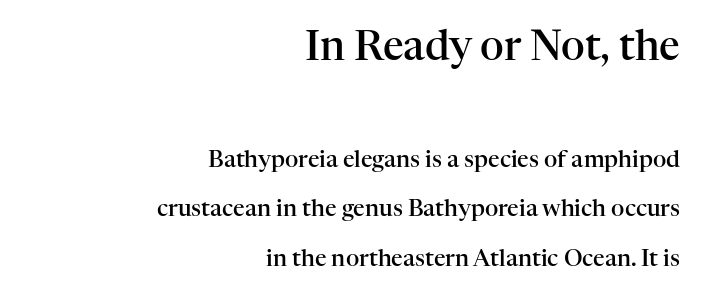
The string is rendered with underlining switched off. Observe the ordinary spacing: letters are neighbours, not strangers. Varying glyph widths throughout — classic text-font behaviour. The glyphs in this specimen are seriffed. Every stem runs plumb, perpendicular to the baseline. Size hierarchy here favors the leading block over the trailing one.
